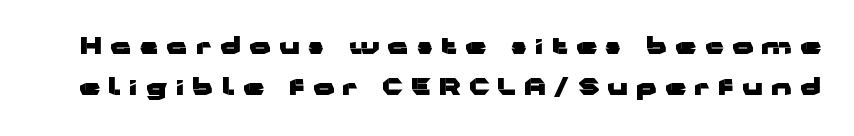
The words here are not underlined. Characters remain perfectly vertical along every line. You'd pick this weight for a headline — it's a proper bold. The tracking jumps out immediately: characters are airy and widely separated.
